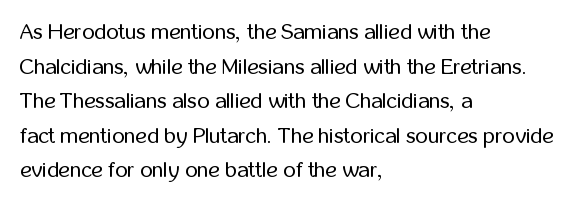
Which margin do the lines hug? The left one — the right edge is uneven. This is roman type, the default non-slanted kind. Summary of vertical rhythm: regular, with standard interline spacing. These glyphs show unthickened strokes, regular width or finer. The rendering keeps characters at their native spacing. The gap between lines stays unmarked.
